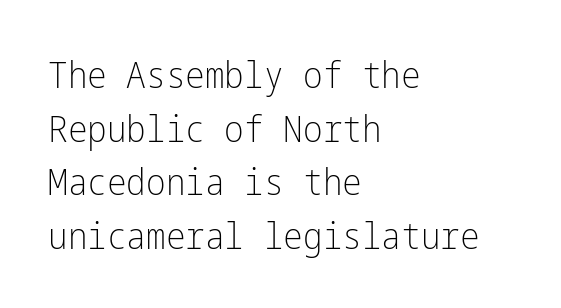
Q: Is the text bold? A: No.
Q: Is the text italic (slanted)? A: No, it is upright.
Q: Is the typeface a serif or a sans-serif typeface? A: Sans-serif.
Q: Is the text underlined? A: No.
Q: How is the paragraph aligned? A: Left-aligned.
Q: Is the spacing between letters normal or unusually wide? A: Normal.
Q: Is the spacing between lines tight, normal or loose? A: Normal.
Q: Width (condensed, normal, or wide)? A: Condensed.
Q: Stroke contrast? A: Low.
Q: x-height? A: Medium.
